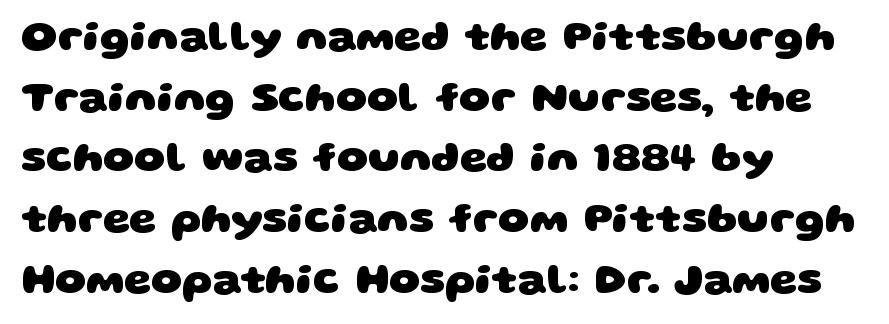
No feet cap the strokes, marking this as sans-serif type. The paragraph has a hard left edge and a soft right edge. Heft: maximum for text — a bold. These lines sit exactly where default settings would place them. Descenders hang freely into open space.
